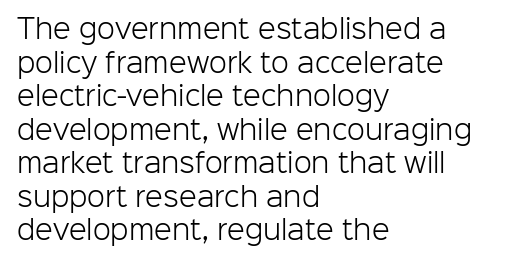
The image shows 26 px text type, upright; set left-aligned, normal line spacing (1.29x), normal letter spacing, not underlined.
